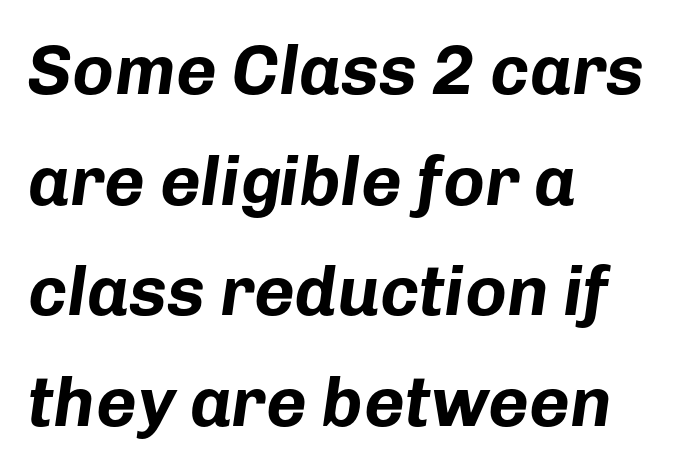
I'd describe the lettering as bold — thick and assertive. Summary of vertical rhythm: regular, with standard interline spacing. The whole block is typeset with a tilt. Rule under the text: the space is simply empty.
